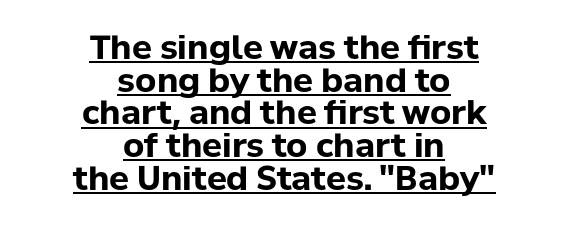
Q: Is the text bold? A: Yes.
Q: Is the text italic (slanted)? A: No, it is upright.
Q: Is the typeface a serif or a sans-serif typeface? A: Sans-serif.
Q: Is the text underlined? A: Yes.
Q: How is the paragraph aligned? A: Centered.
Q: Is the spacing between letters normal or unusually wide? A: Normal.
Q: Is the spacing between lines tight, normal or loose? A: Tight.
Q: Width (condensed, normal, or wide)? A: Normal.
Q: Stroke contrast? A: Low.
Q: x-height? A: Medium.
Q: Monospaced? A: No.
